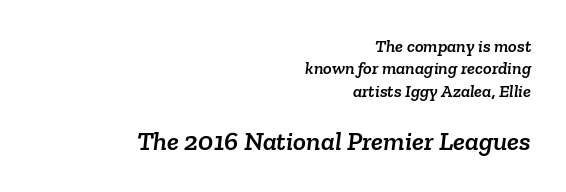
The image shows 27 px text type; set right-aligned, line spacing 1.24x, normal letter spacing, not underlined; the second (bottom) block is 1.5x larger.
